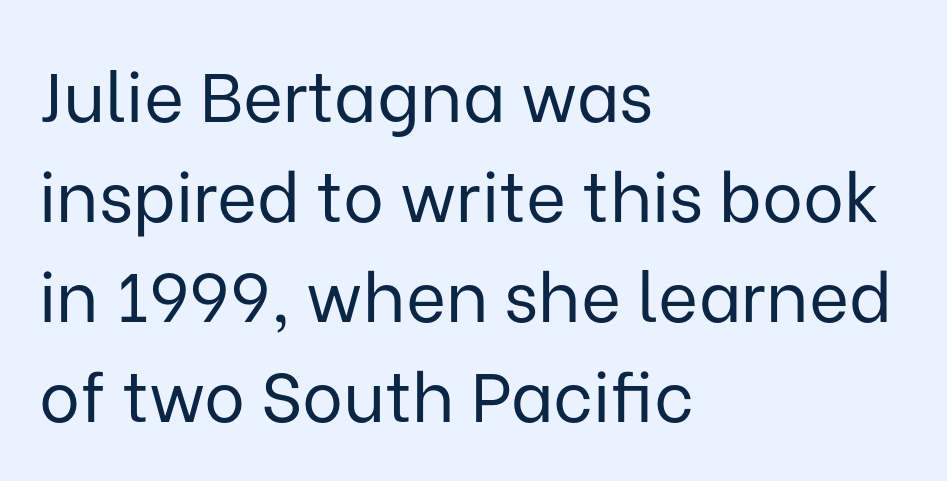
Q: Is the text bold? A: No.
Q: Is the text italic (slanted)? A: No, it is upright.
Q: Is the typeface a serif or a sans-serif typeface? A: Sans-serif.
Q: Is the text underlined? A: No.
Q: How is the paragraph aligned? A: Left-aligned.
Q: Is the spacing between letters normal or unusually wide? A: Normal.
Q: Is the spacing between lines tight, normal or loose? A: Normal.
Q: Width (condensed, normal, or wide)? A: Normal.
Q: Stroke contrast? A: Low.
Q: x-height? A: Medium.
Q: Monospaced? A: No.
